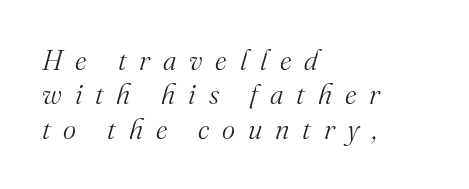
The image shows 28 px light serif type, italic (leaning right); set left-aligned, line spacing 1.23x, unusually wide letter spacing (+0.46 em), not underlined; medium stroke contrast and a small x-height.
